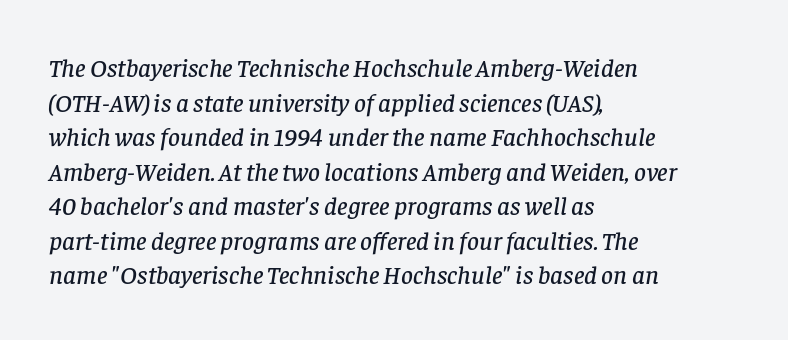
The image shows 26 px text type, italic (leaning right); set left-aligned, normal line spacing (1.33x), normal letter spacing, not underlined.
